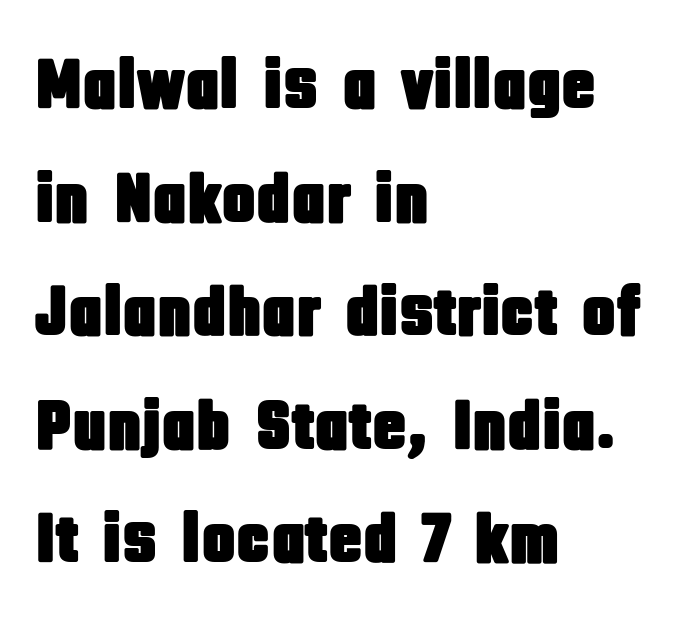
This sample is left-justified, so line endings fall wherever the words run out. One glance says typical: line gaps are just what's usual. A typesetter would call this proportional, since set widths differ per character. The string is rendered with underlining switched off. No extra tracking has been applied to these lines.
